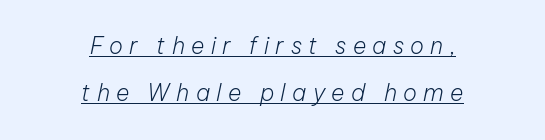
The letterforms stand isolated, each surrounded by extra space. On a weight scale, this lands at 450 or below. A typographer would call this underscored text. Interline gaps are noticeably wide in this sample. You can tell it's italic because the verticals aren't actually vertical.
